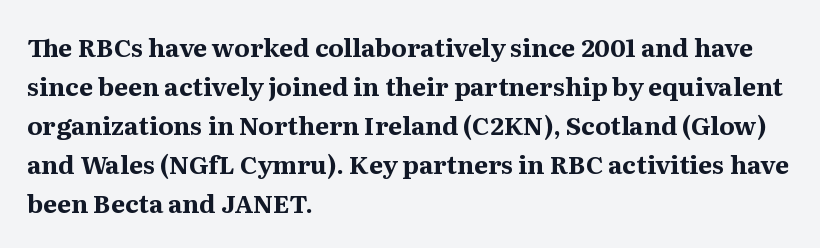
Q: Is the text bold? A: Yes.
Q: Is the text italic (slanted)? A: No, it is upright.
Q: Is the text underlined? A: No.
Q: How is the paragraph aligned? A: Left-aligned.
Q: Is the spacing between letters normal or unusually wide? A: Normal.
Q: Is the spacing between lines tight, normal or loose? A: Normal.
